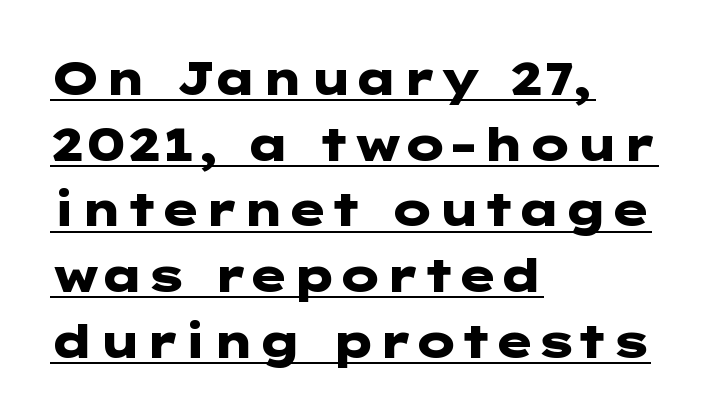
The image shows 45 px heavy, wide sans-serif type, upright; set left-aligned, normal line spacing (1.46x), normal letter spacing, underlined; low stroke contrast and a medium x-height.
